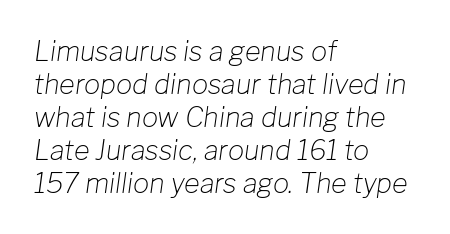
This is oblique type, the kind used for emphasis or titles. Look at the tracking — it's just the regular setting, nothing added. Any mark beneath the type? The region is blank. If you drew a ruler down the left edge, every line would touch it. Ink coverage per letter is moderate at most.
